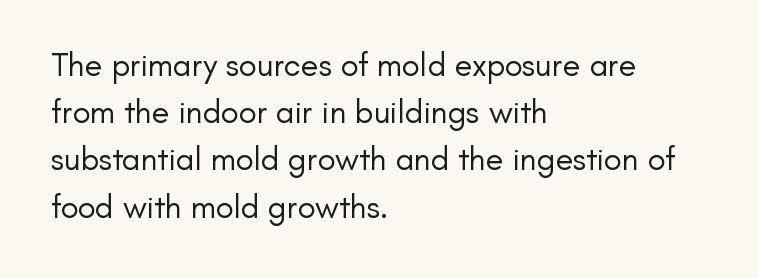
Q: Is the text bold? A: No.
Q: Is the text italic (slanted)? A: No, it is upright.
Q: Is the typeface a serif or a sans-serif typeface? A: Sans-serif.
Q: Is the text underlined? A: No.
Q: How is the paragraph aligned? A: Left-aligned.
Q: Is the spacing between letters normal or unusually wide? A: Normal.
Q: Is the spacing between lines tight, normal or loose? A: Normal.
Q: Width (condensed, normal, or wide)? A: Normal.
Q: Stroke contrast? A: Low.
Q: x-height? A: Small.
Q: Monospaced? A: No.
